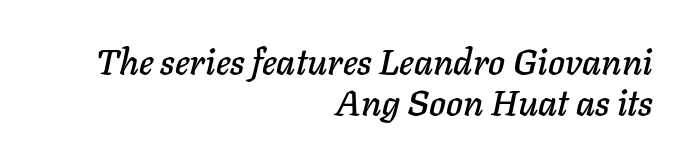
The image shows 36 px text type, italic (leaning right); set right-aligned, tight line spacing (1.15x), normal letter spacing, not underlined; low stroke contrast and a medium x-height.
